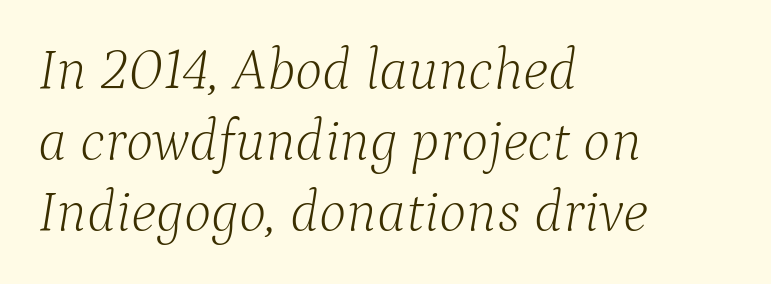
Q: Is the text bold? A: No.
Q: Is the text italic (slanted)? A: Yes, it leans right by about 9 degrees.
Q: Is the typeface a serif or a sans-serif typeface? A: Serif.
Q: Is the text underlined? A: No.
Q: How is the paragraph aligned? A: Left-aligned.
Q: Is the spacing between letters normal or unusually wide? A: Normal.
Q: Width (condensed, normal, or wide)? A: Normal.
Q: Stroke contrast? A: Low.
Q: x-height? A: Medium.
Q: Monospaced? A: No.
